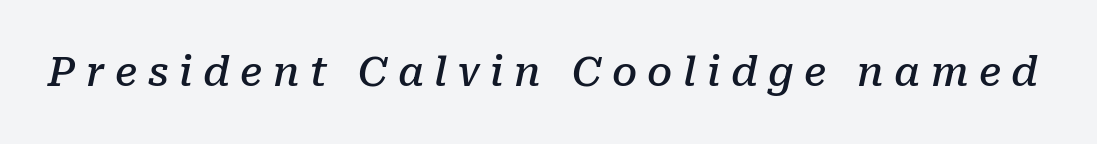
Q: Is the text bold? A: Semi-bold.
Q: Is the text italic (slanted)? A: Yes, it leans right by about 10 degrees.
Q: Is the typeface a serif or a sans-serif typeface? A: Serif.
Q: Is the text underlined? A: No.
Q: Is the spacing between letters normal or unusually wide? A: Unusually wide.
Q: Width (condensed, normal, or wide)? A: Normal.
Q: Stroke contrast? A: Low.
Q: x-height? A: Medium.
Q: Monospaced? A: No.
